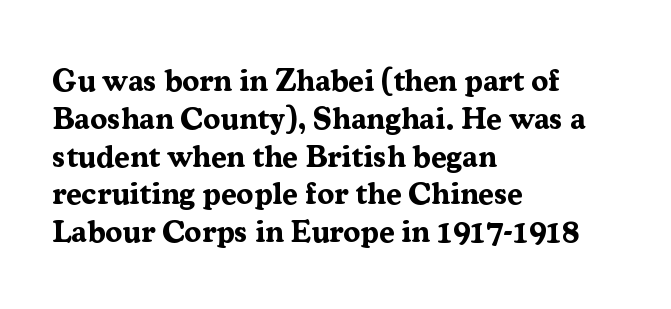
The image shows 31 px bold serif type, upright; set left-aligned, line spacing 1.22x, normal letter spacing, not underlined; medium stroke contrast and a medium x-height.
